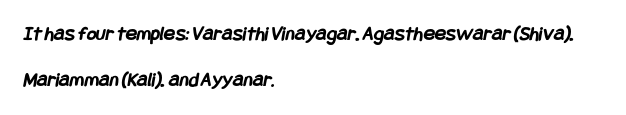
Q: Is the text bold? A: Yes.
Q: Is the text underlined? A: No.
Q: How is the paragraph aligned? A: Left-aligned.
Q: Is the spacing between letters normal or unusually wide? A: Normal.
Q: Is the spacing between lines tight, normal or loose? A: Loose.
